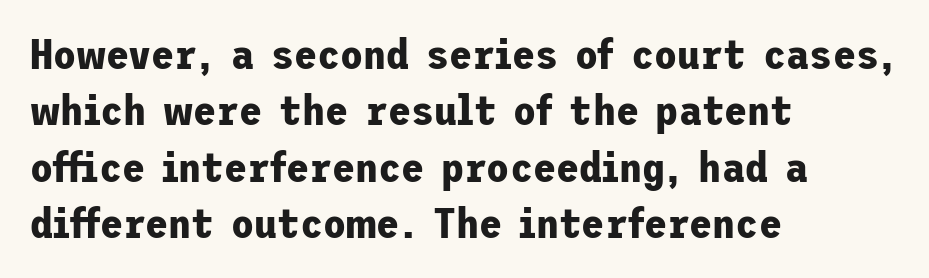
You can tell it's not italic because the verticals are truly vertical. Summary of vertical rhythm: regular, with standard interline spacing. Typographic density is high because the face is bold. Look at the tracking — it's just the regular setting, nothing added. Type without underlining. These lines are composed in type without serifs.
